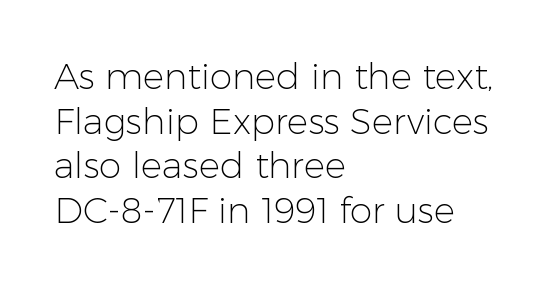
Q: Is the text bold? A: No.
Q: Is the text italic (slanted)? A: No, it is upright.
Q: Is the typeface a serif or a sans-serif typeface? A: Sans-serif.
Q: Is the text underlined? A: No.
Q: How is the paragraph aligned? A: Left-aligned.
Q: Is the spacing between letters normal or unusually wide? A: Normal.
Q: Width (condensed, normal, or wide)? A: Normal.
Q: Stroke contrast? A: Low.
Q: x-height? A: Medium.
Q: Monospaced? A: No.
